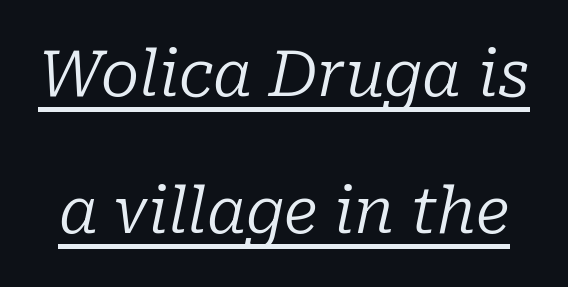
The block of text is sparse from top to bottom, with ample space between rows. You could not count columns in this text — the font is proportionally spaced. Note: serifs present on the glyphs. Is the type slanted? Yes — the strokes lean at a clear angle. Each stroke keeps to a modest, everyday thickness or less. Honestly, the letter spacing is just normal — you wouldn't notice it.
